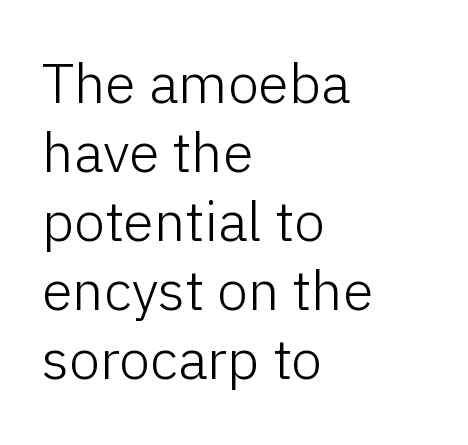
Q: Is the text bold? A: No.
Q: Is the text italic (slanted)? A: No, it is upright.
Q: Is the typeface a serif or a sans-serif typeface? A: Sans-serif.
Q: Is the text underlined? A: No.
Q: How is the paragraph aligned? A: Left-aligned.
Q: Is the spacing between letters normal or unusually wide? A: Normal.
Q: Width (condensed, normal, or wide)? A: Normal.
Q: Stroke contrast? A: Low.
Q: x-height? A: Medium.
Q: Monospaced? A: No.
